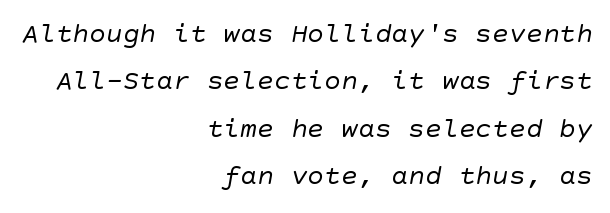
{"serif": "no", "bold": "no", "weight": "regular", "width": "normal", "stroke_contrast": "low", "x_height": "large", "underline": "no", "align": "right", "line_spacing": "normal", "line_spacing_ratio": 1.69, "letter_spacing": "normal", "letter_spacing_em": 0.0, "glyph_px": 28}
